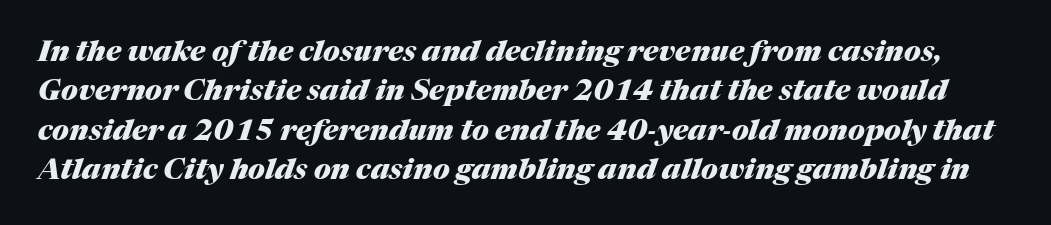
{"italic": "yes", "lean": "right", "slant_degrees": 17, "bold": "yes", "weight": "heavy", "width": "normal", "stroke_contrast": "medium", "x_height": "medium", "monospaced": "no", "underline": "no", "line_spacing": "normal", "line_spacing_ratio": 1.36, "letter_spacing": "normal", "letter_spacing_em": 0.0, "glyph_px": 29}
